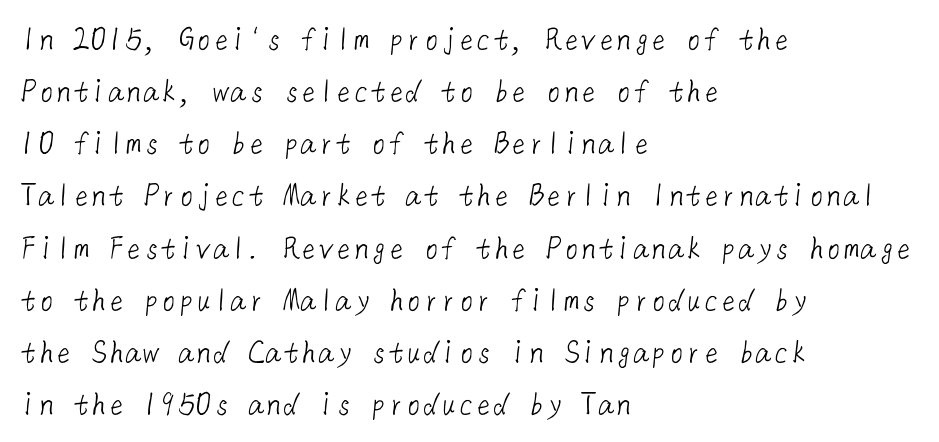
Q: Is the text bold? A: No.
Q: Is the typeface a serif or a sans-serif typeface? A: Sans-serif.
Q: Is the text underlined? A: No.
Q: How is the paragraph aligned? A: Left-aligned.
Q: Is the spacing between letters normal or unusually wide? A: Normal.
Q: Is the spacing between lines tight, normal or loose? A: Normal.
Q: Width (condensed, normal, or wide)? A: Normal.
Q: Stroke contrast? A: Low.
Q: x-height? A: Medium.
